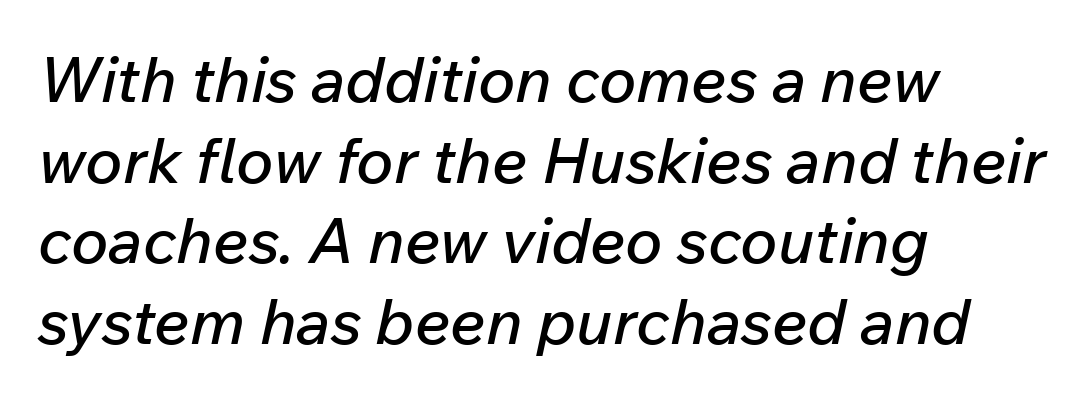
{"italic": "yes", "lean": "right", "slant_degrees": 12, "width": "normal", "stroke_contrast": "low", "x_height": "medium", "monospaced": "no", "underline": "no", "align": "left", "line_spacing": "normal", "line_spacing_ratio": 1.28, "letter_spacing": "normal", "letter_spacing_em": 0.0, "glyph_px": 63}
